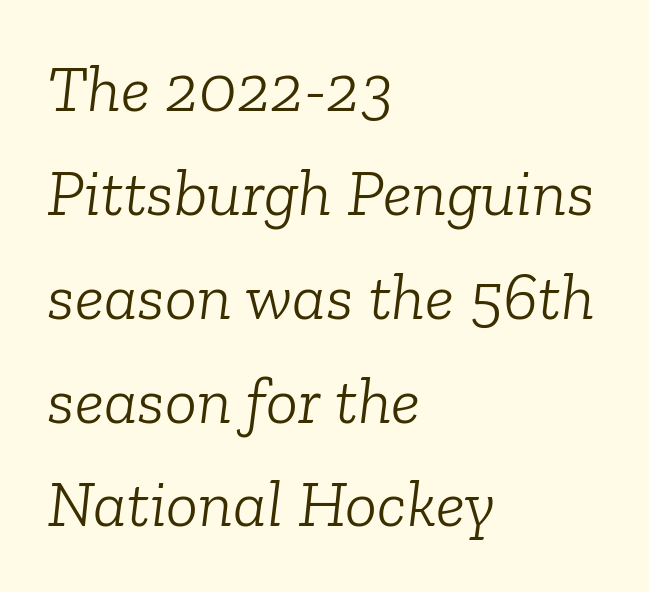
{"serif": "yes", "italic": "yes", "lean": "right", "slant_degrees": 6, "bold": "no", "weight": "light", "width": "normal", "stroke_contrast": "low", "x_height": "medium", "monospaced": "no", "underline": "no", "align": "left", "line_spacing": "normal", "line_spacing_ratio": 1.55, "letter_spacing": "normal", "letter_spacing_em": 0.0, "glyph_px": 67}
